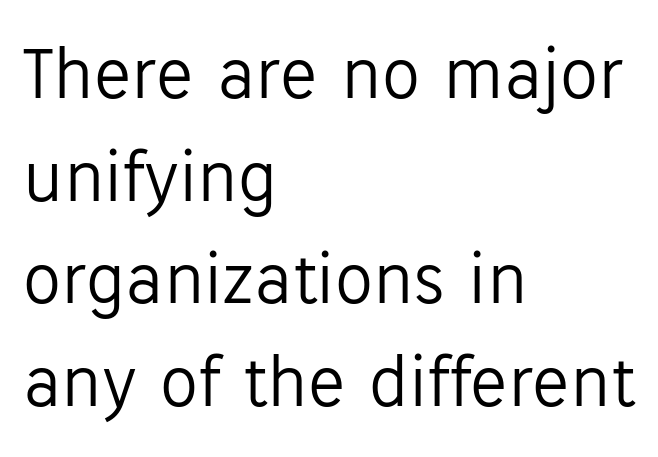
{"serif": "no", "italic": "no", "bold": "no", "weight": "light", "width": "normal", "stroke_contrast": "low", "x_height": "medium", "monospaced": "no", "underline": "no", "align": "left", "line_spacing": "normal", "line_spacing_ratio": 1.35, "letter_spacing": "normal", "letter_spacing_em": 0.0, "glyph_px": 76}
